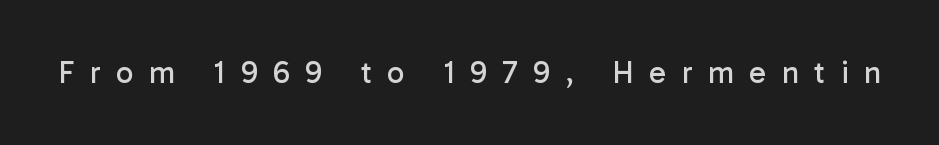
Q: Is the text bold? A: No.
Q: Is the text italic (slanted)? A: No, it is upright.
Q: Is the typeface a serif or a sans-serif typeface? A: Sans-serif.
Q: Is the text underlined? A: No.
Q: Is the spacing between letters normal or unusually wide? A: Unusually wide.
Q: Width (condensed, normal, or wide)? A: Normal.
Q: Stroke contrast? A: Low.
Q: x-height? A: Medium.
Q: Monospaced? A: No.
